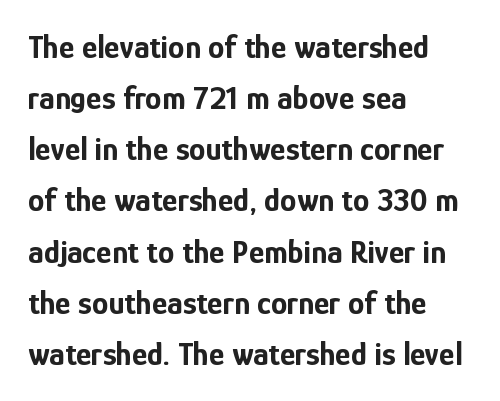
The image shows 33 px bold, condensed sans-serif type, upright; set left-aligned, normal line spacing (1.55x), normal letter spacing, not underlined; low stroke contrast and a medium x-height.
